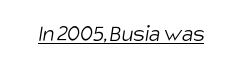
Q: Is the text bold? A: No.
Q: Is the text underlined? A: Yes.
Q: Is the spacing between letters normal or unusually wide? A: Normal.
